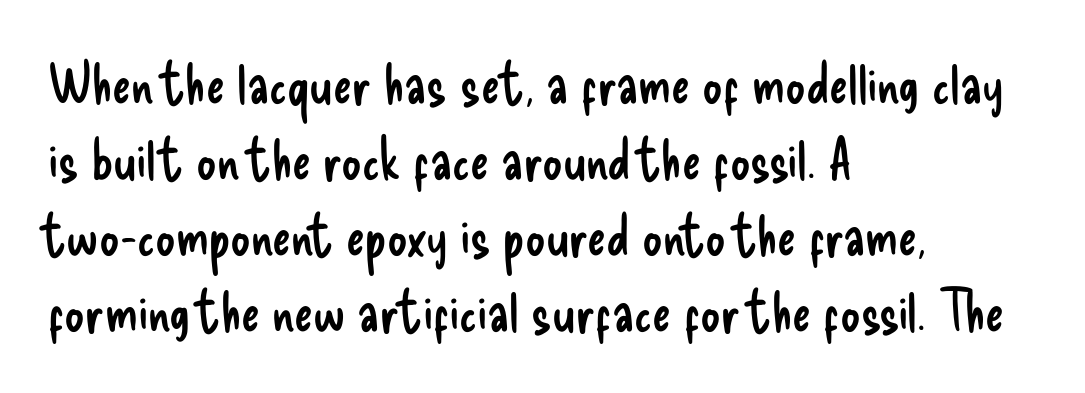
The image shows 56 px regular-weight, condensed sans-serif type, upright; set left-aligned, normal line spacing (1.36x), normal letter spacing, not underlined; low stroke contrast and a small x-height.
